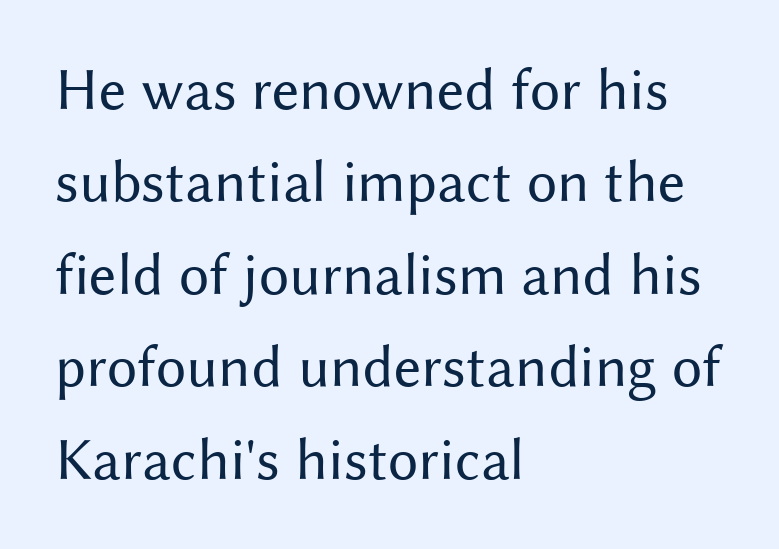
Unlike a traditional serif, this face leaves its strokes unadorned. Inter-character spacing is left at the font's built-in metrics. Reading down the column, the eye jumps a familiar distance to each next line. Nothing heavy about these letters — not bold at all. The letters stand straight up with perfectly vertical stems. Descenders are the only things crossing below the line.
